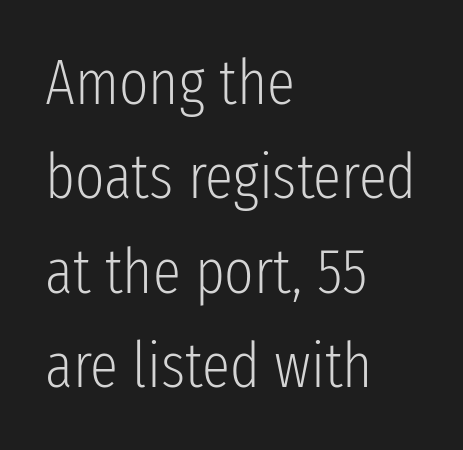
Q: Is the text bold? A: No.
Q: Is the text italic (slanted)? A: No, it is upright.
Q: Is the typeface a serif or a sans-serif typeface? A: Sans-serif.
Q: Is the text underlined? A: No.
Q: How is the paragraph aligned? A: Left-aligned.
Q: Is the spacing between letters normal or unusually wide? A: Normal.
Q: Is the spacing between lines tight, normal or loose? A: Normal.
Q: Width (condensed, normal, or wide)? A: Condensed.
Q: Stroke contrast? A: Low.
Q: x-height? A: Medium.
Q: Monospaced? A: No.
